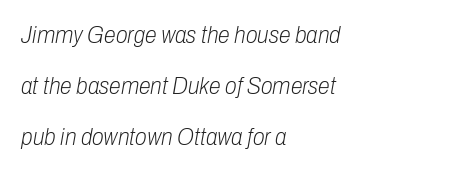
The leading is generous, giving the passage an open texture. Only glyphs here, with clear space below each row. Weight: not bold — regular or lighter. Notice how the stems are inclined rather than vertical — that's the hallmark of italics. What stands out about the letter spacing? Nothing — it is the standard amount. The rendering anchors every line to the left-hand side.
